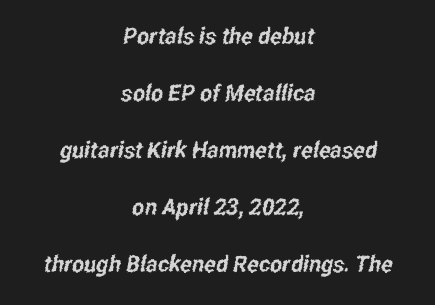
Q: Is the text underlined? A: No.
Q: How is the paragraph aligned? A: Centered.
Q: Is the spacing between letters normal or unusually wide? A: Normal.
Q: Is the spacing between lines tight, normal or loose? A: Loose.
